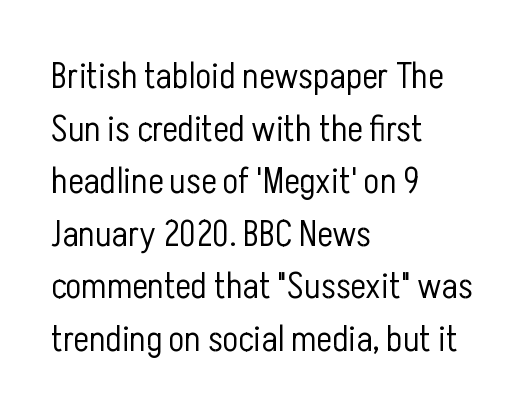
Q: Is the text bold? A: No.
Q: Is the text italic (slanted)? A: No, it is upright.
Q: Is the typeface a serif or a sans-serif typeface? A: Sans-serif.
Q: Is the text underlined? A: No.
Q: How is the paragraph aligned? A: Left-aligned.
Q: Is the spacing between letters normal or unusually wide? A: Normal.
Q: Is the spacing between lines tight, normal or loose? A: Normal.
Q: Width (condensed, normal, or wide)? A: Condensed.
Q: Stroke contrast? A: Low.
Q: x-height? A: Medium.
Q: Monospaced? A: No.
